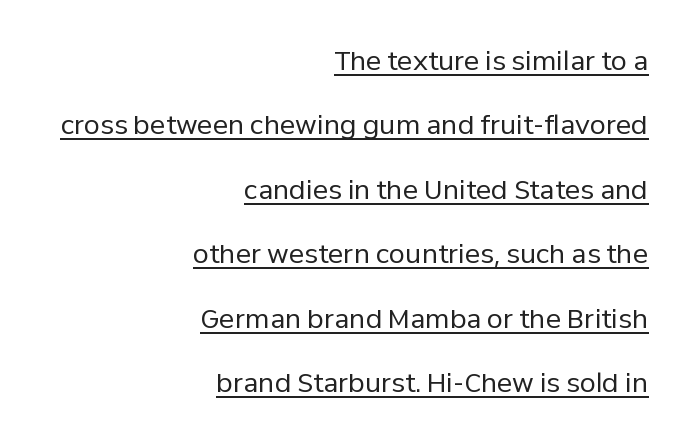
The image shows 26 px text type, upright; set right-aligned, loose line spacing (2.48x), normal letter spacing, underlined.
